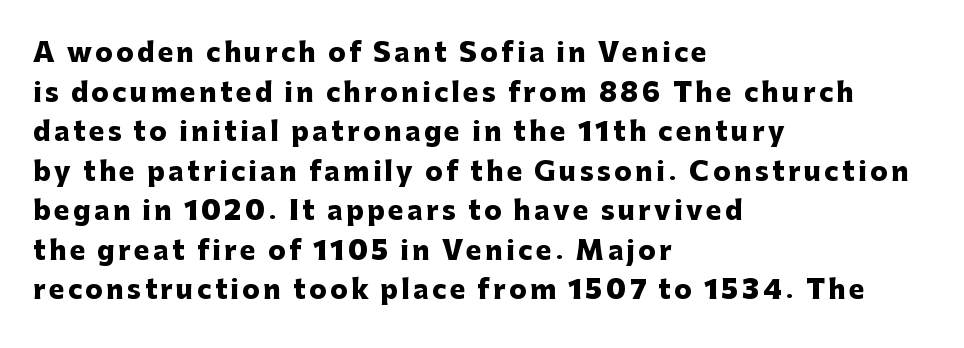
{"italic": "no", "bold": "yes", "underline": "no", "align": "left", "line_spacing": "normal", "line_spacing_ratio": 1.52, "glyph_px": 26}
